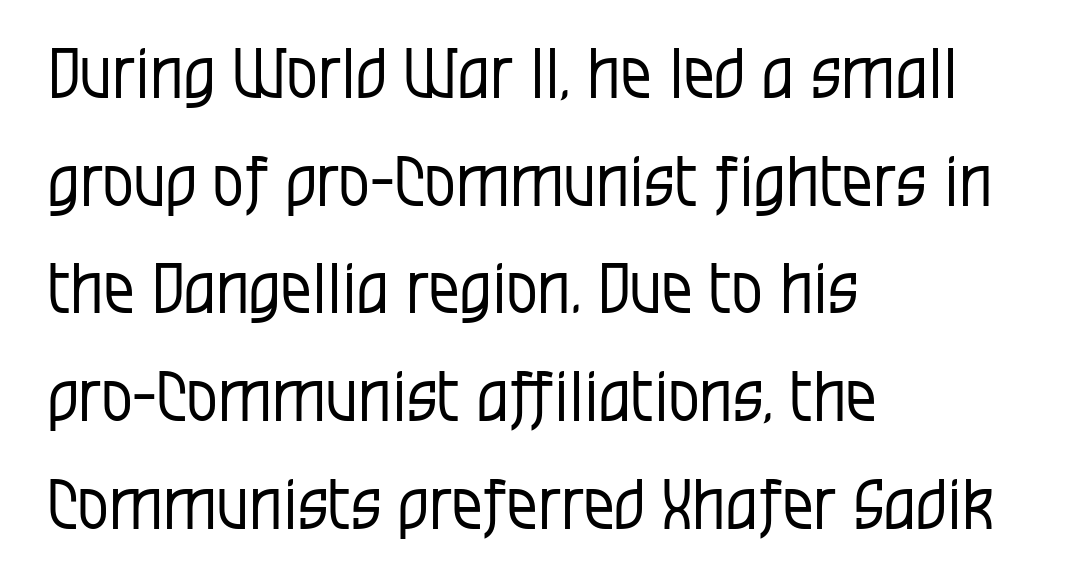
Q: Is the text bold? A: No.
Q: Is the text italic (slanted)? A: No, it is upright.
Q: Is the typeface a serif or a sans-serif typeface? A: Sans-serif.
Q: Is the text underlined? A: No.
Q: How is the paragraph aligned? A: Left-aligned.
Q: Is the spacing between letters normal or unusually wide? A: Normal.
Q: Is the spacing between lines tight, normal or loose? A: Normal.
Q: Width (condensed, normal, or wide)? A: Condensed.
Q: Stroke contrast? A: Low.
Q: x-height? A: Large.
Q: Monospaced? A: No.
